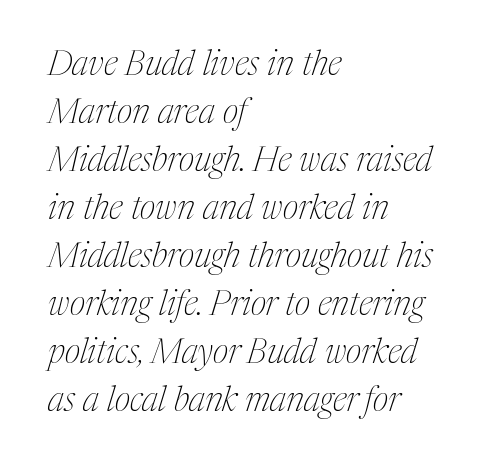
Q: Is the text bold? A: No.
Q: Is the text italic (slanted)? A: Yes, it leans right by about 17 degrees.
Q: Is the typeface a serif or a sans-serif typeface? A: Serif.
Q: Is the text underlined? A: No.
Q: How is the paragraph aligned? A: Left-aligned.
Q: Is the spacing between letters normal or unusually wide? A: Normal.
Q: Is the spacing between lines tight, normal or loose? A: Normal.
Q: Width (condensed, normal, or wide)? A: Condensed.
Q: Stroke contrast? A: Medium.
Q: x-height? A: Medium.
Q: Monospaced? A: No.
